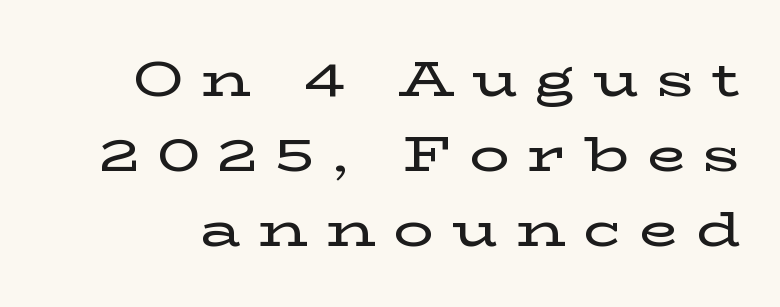
The image shows 50 px wide serif type, upright; set normal line spacing (1.5x), unusually wide letter spacing (+0.36 em), not underlined; low stroke contrast and a medium x-height.
